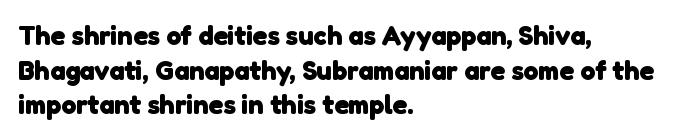
{"bold": "yes", "underline": "no", "align": "left", "line_spacing": "normal", "line_spacing_ratio": 1.28, "letter_spacing": "normal", "letter_spacing_em": 0.0, "glyph_px": 27}
